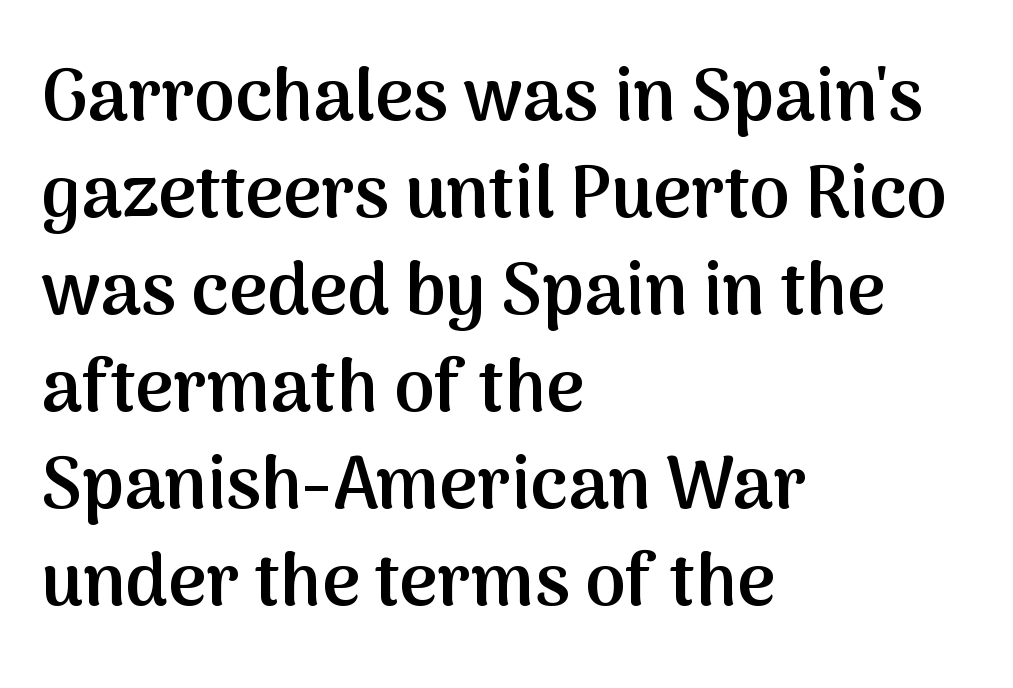
The passage shown has conventional tracking throughout. Just letters on the line, the space beneath them empty. The paragraph shown leans on its left margin. The passage shown is typed in a proportional face where columns would drift. Is there any slant? The stems are plumb.
